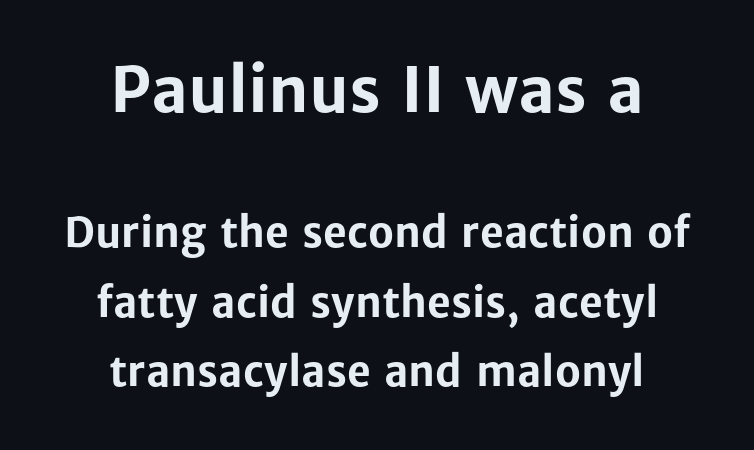
The image shows 62 px bold sans-serif type, upright; set centered, normal line spacing (1.7x), normal letter spacing, not underlined; the first (top) block is 1.51x larger; low stroke contrast and a medium x-height.
